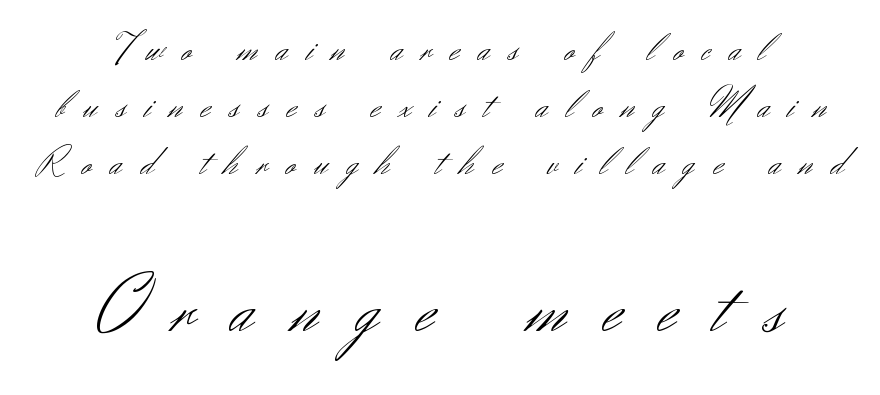
The image shows 80 px light sans-serif type; set centered, normal line spacing (1.42x), unusually wide letter spacing (+0.47 em), not underlined; the second (bottom) block is 2.0x larger; medium stroke contrast and a small x-height.
